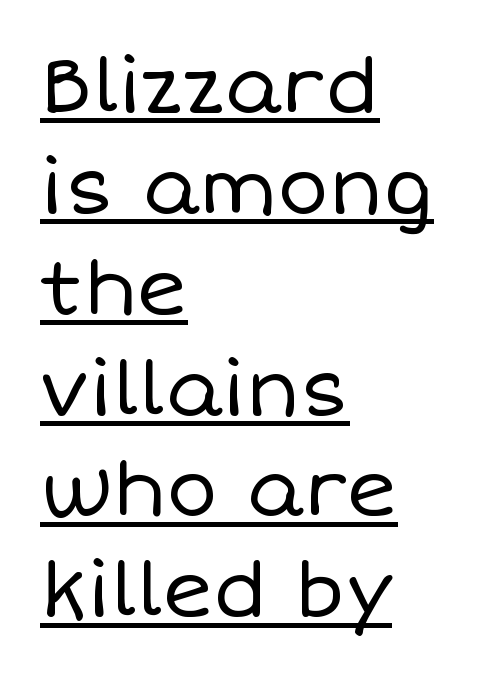
Q: Is the text bold? A: No.
Q: Is the text italic (slanted)? A: No, it is upright.
Q: Is the text underlined? A: Yes.
Q: How is the paragraph aligned? A: Left-aligned.
Q: Is the spacing between letters normal or unusually wide? A: Normal.
Q: Is the spacing between lines tight, normal or loose? A: Normal.
Q: Width (condensed, normal, or wide)? A: Normal.
Q: Stroke contrast? A: Low.
Q: x-height? A: Large.
Q: Monospaced? A: No.
